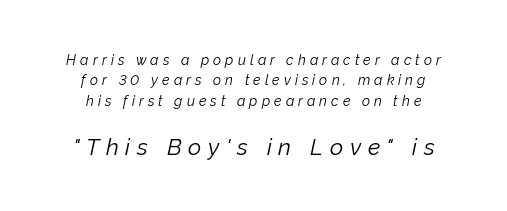
The image shows 23 px text type, italic (leaning right); set centered, normal line spacing (1.45x), unusually wide letter spacing (+0.29 em), not underlined; the second (bottom) block is 1.64x larger.
